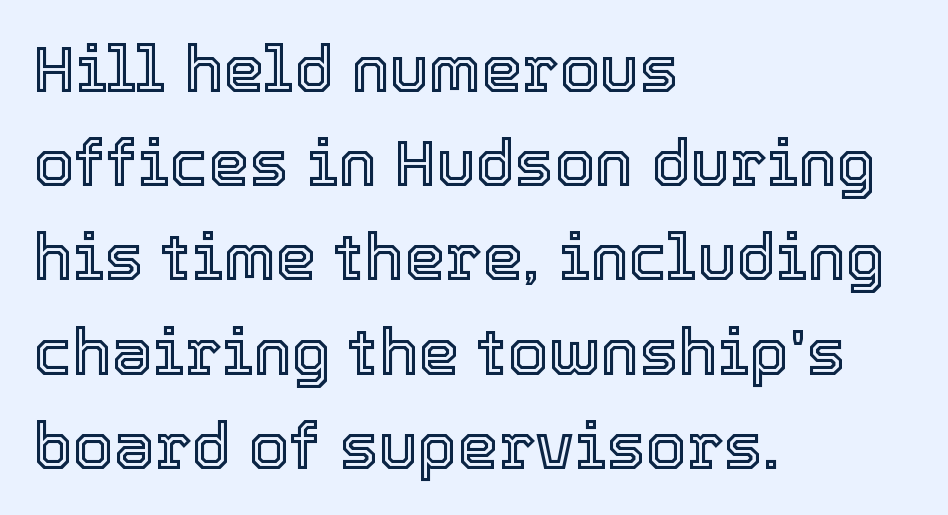
Q: Is the text italic (slanted)? A: No, it is upright.
Q: Is the text underlined? A: No.
Q: How is the paragraph aligned? A: Left-aligned.
Q: Is the spacing between letters normal or unusually wide? A: Normal.
Q: Is the spacing between lines tight, normal or loose? A: Normal.
Q: Width (condensed, normal, or wide)? A: Normal.
Q: x-height? A: Medium.
Q: Monospaced? A: No.
